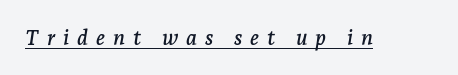
{"italic": "yes", "lean": "right", "slant_degrees": 7, "underline": "yes", "letter_spacing": "wide", "letter_spacing_em": 0.38, "glyph_px": 21}
